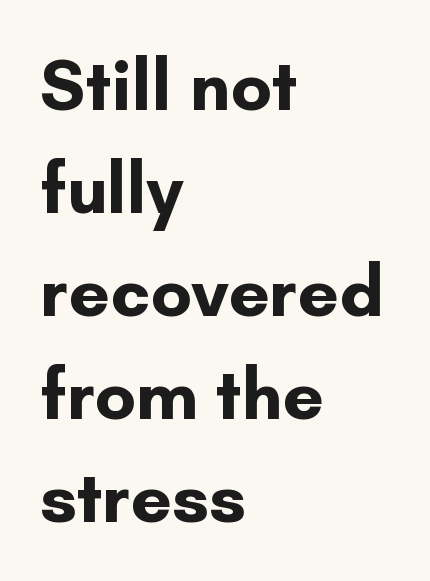
Type without underlining. The rendering anchors every line to the left-hand side. Each letter's strokes conclude bluntly, with no projecting serifs. If you measured baseline to baseline, you'd find a middling distance.
